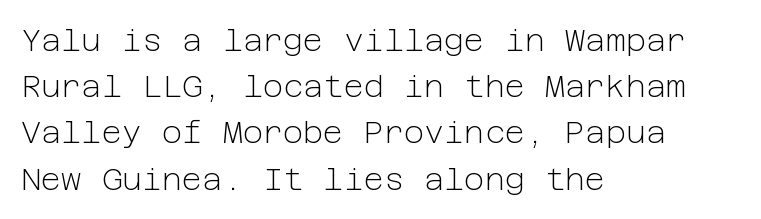
{"serif": "no", "italic": "no", "bold": "no", "weight": "light", "width": "normal", "stroke_contrast": "low", "x_height": "medium", "underline": "no", "align": "left", "line_spacing": "normal", "line_spacing_ratio": 1.49, "letter_spacing": "normal", "letter_spacing_em": 0.0, "glyph_px": 31}
